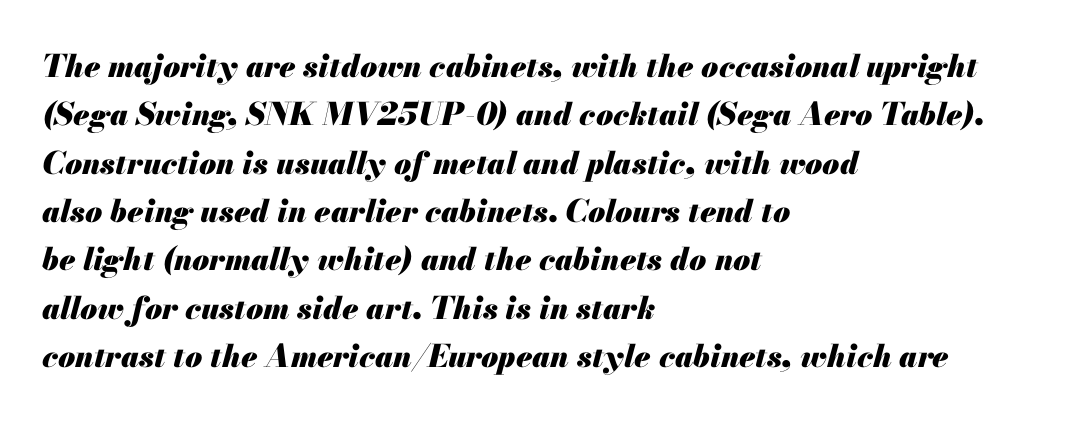
Q: Is the text bold? A: Yes.
Q: Is the text italic (slanted)? A: Yes, it leans right by about 13 degrees.
Q: Is the text underlined? A: No.
Q: How is the paragraph aligned? A: Left-aligned.
Q: Is the spacing between letters normal or unusually wide? A: Normal.
Q: Is the spacing between lines tight, normal or loose? A: Normal.
Q: Width (condensed, normal, or wide)? A: Normal.
Q: Stroke contrast? A: Medium.
Q: x-height? A: Small.
Q: Monospaced? A: No.
